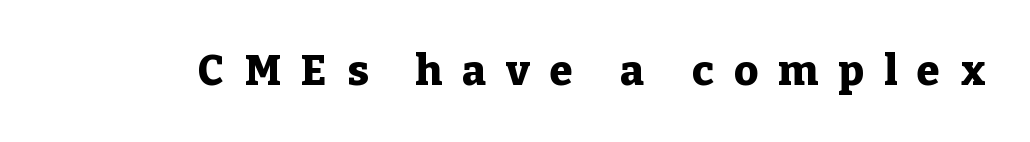
Q: Is the text bold? A: Yes.
Q: Is the text italic (slanted)? A: No, it is upright.
Q: Is the typeface a serif or a sans-serif typeface? A: Serif.
Q: Is the text underlined? A: No.
Q: Is the spacing between letters normal or unusually wide? A: Unusually wide.
Q: Width (condensed, normal, or wide)? A: Normal.
Q: Stroke contrast? A: Low.
Q: x-height? A: Medium.
Q: Monospaced? A: No.
